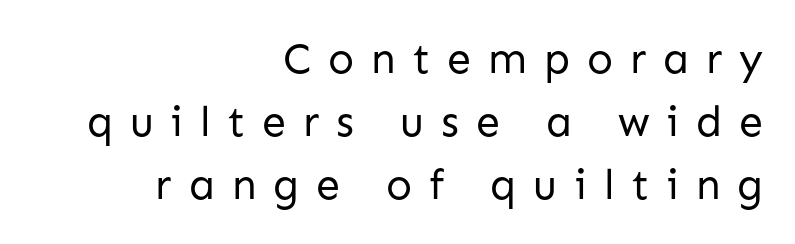
The image shows 43 px regular-weight sans-serif type, upright; set right-aligned, normal line spacing (1.47x), unusually wide letter spacing (+0.39 em), not underlined; low stroke contrast and a medium x-height.
